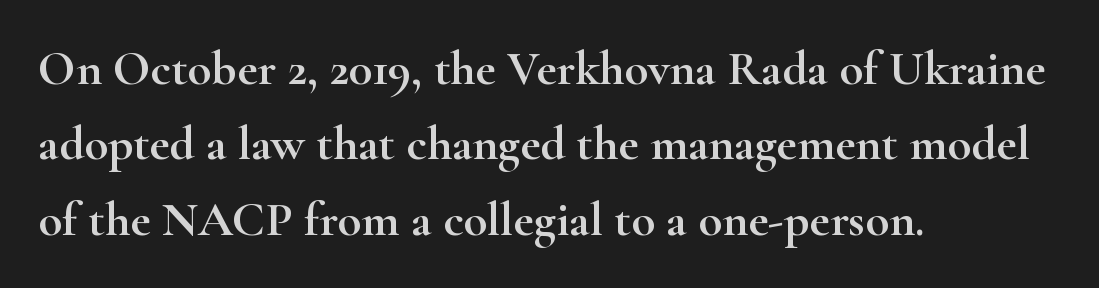
{"serif": "yes", "italic": "no", "width": "wide", "stroke_contrast": "high", "x_height": "small", "monospaced": "no", "underline": "no", "align": "left", "line_spacing": "normal", "line_spacing_ratio": 1.54, "letter_spacing": "normal", "letter_spacing_em": 0.0, "glyph_px": 49}
